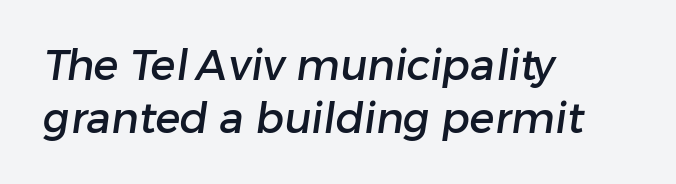
The space between consecutive lines is moderate. Looks like regular typesetting: each glyph gets only the width it needs. Underlining? Definitely not there. Alignment: flush left.
